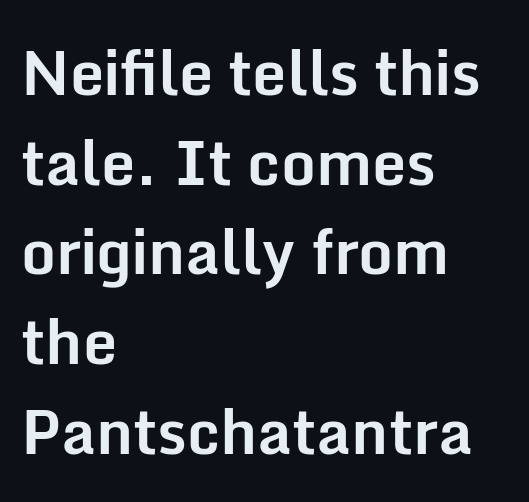
The rendering uses a bold face; every stroke is thick and dark. Spacing verdict: proportional, widths tailored to each character. Evenly set lines give the paragraph a standard silhouette. Tracking value appears to be zero — textbook default spacing.
